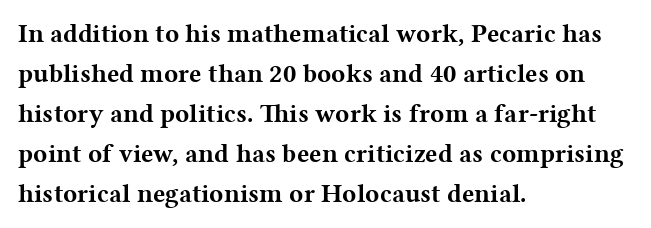
Q: Is the text bold? A: Yes.
Q: Is the text italic (slanted)? A: No, it is upright.
Q: Is the text underlined? A: No.
Q: How is the paragraph aligned? A: Left-aligned.
Q: Is the spacing between letters normal or unusually wide? A: Normal.
Q: Is the spacing between lines tight, normal or loose? A: Normal.
